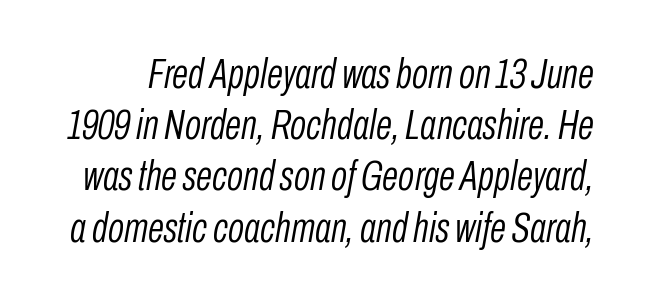
The image shows 42 px light, condensed type, italic (leaning right); set line spacing 1.22x, normal letter spacing, not underlined; low stroke contrast and a medium x-height.
